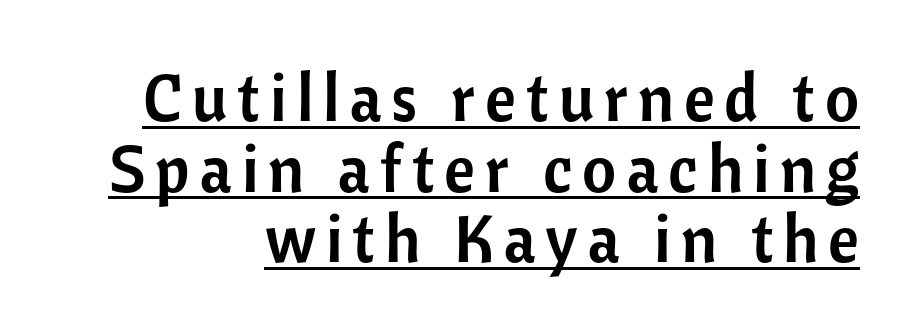
This is sans-serif lettering, the kind often seen on screens and signage. Compared with typical paragraphs, the rows here are closer together. You could not count columns in this text — the font is proportionally spaced. Nope, not italic — everything's standing straight. The lettering is marked with a stroke running underneath it. Right-aligned paragraph, ragged on the left.
